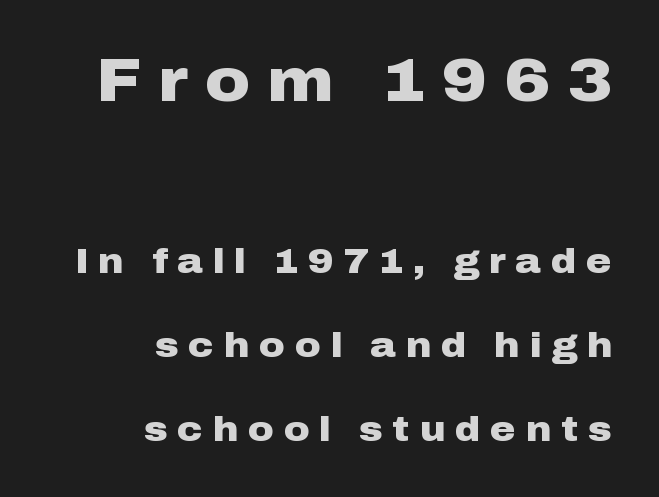
{"serif": "no", "italic": "no", "bold": "yes", "weight": "heavy", "width": "wide", "stroke_contrast": "low", "x_height": "medium", "monospaced": "no", "underline": "no", "align": "right", "line_spacing": "loose", "line_spacing_ratio": 2.4, "letter_spacing": "wide", "letter_spacing_em": 0.28, "larger_block": "first", "size_ratio": 1.74, "glyph_px": 61}
